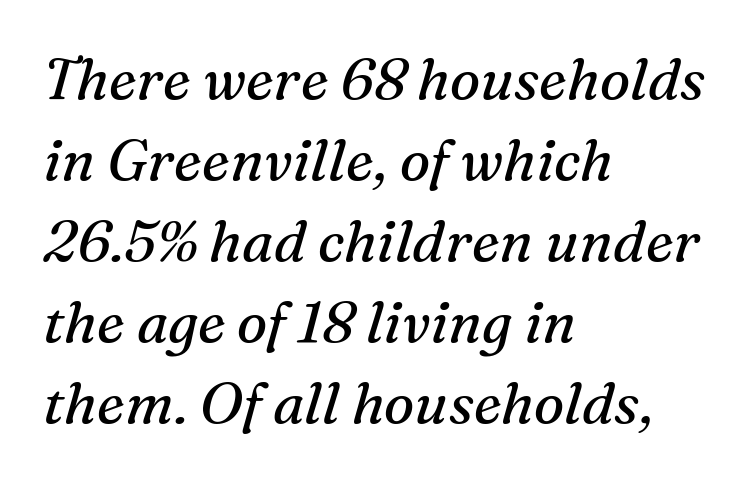
The image shows 57 px regular-weight serif type, italic (leaning right); set left-aligned, normal line spacing (1.42x), normal letter spacing, not underlined; medium stroke contrast and a medium x-height.
